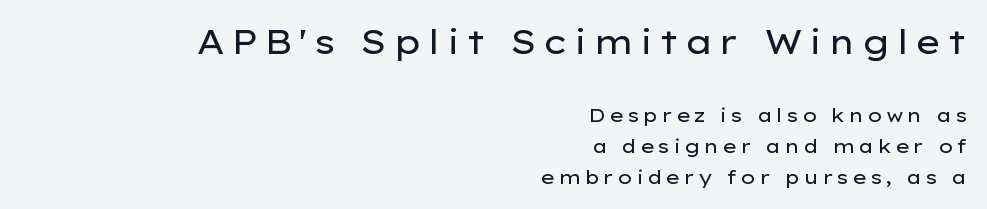
The image shows 34 px regular-weight, wide sans-serif type, upright; set right-aligned, normal line spacing (1.63x), not underlined; the first (top) block is 1.79x larger; low stroke contrast and a medium x-height.
